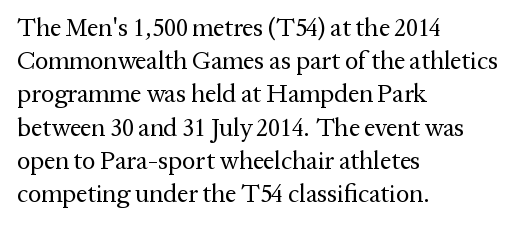
The image shows 25 px text type, upright; set left-aligned, normal line spacing (1.33x), normal letter spacing, not underlined.
